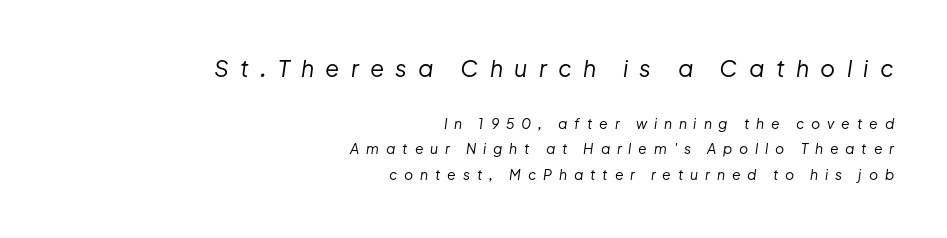
Compare the two chunks: the upper has the greater cap height. Check under the words: just untouched page. The weight would be labelled regular, book, light, or lighter still. Every character sits at an angle, as italics do. Observe the wide spacing: letters keep a clear distance from each other.
